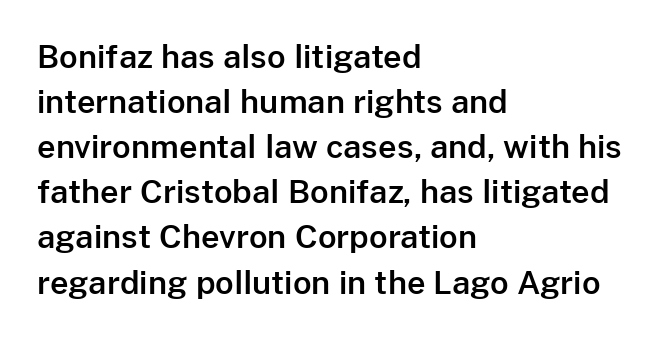
Q: Is the text italic (slanted)? A: No, it is upright.
Q: Is the typeface a serif or a sans-serif typeface? A: Sans-serif.
Q: Is the text underlined? A: No.
Q: How is the paragraph aligned? A: Left-aligned.
Q: Is the spacing between letters normal or unusually wide? A: Normal.
Q: Is the spacing between lines tight, normal or loose? A: Normal.
Q: Width (condensed, normal, or wide)? A: Normal.
Q: Stroke contrast? A: Low.
Q: x-height? A: Medium.
Q: Monospaced? A: No.
